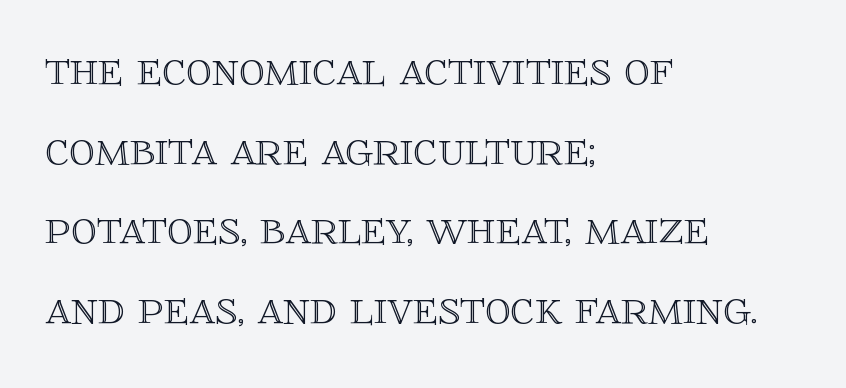
Think of a printed novel: that variable character pitch is what you see here. Baseline-to-baseline distance is the conventional proportion of letter height. Clear beneath every line of the passage. Reading down the block, your eye returns to a fixed left position each line. There is no visible air inserted between adjacent glyphs.
